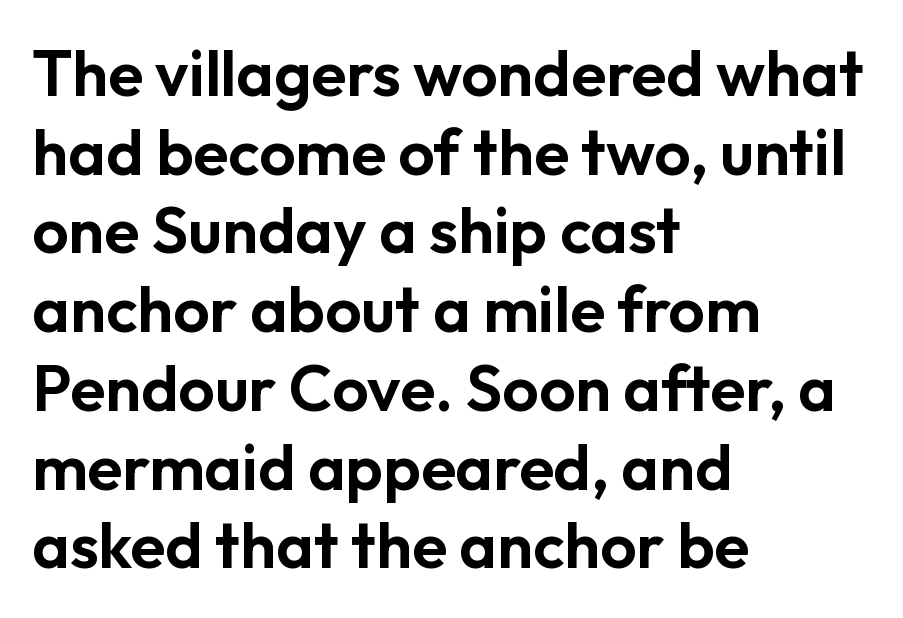
The image shows 64 px sans-serif type, upright; set left-aligned, line spacing 1.23x, normal letter spacing, not underlined; low stroke contrast and a medium x-height.
